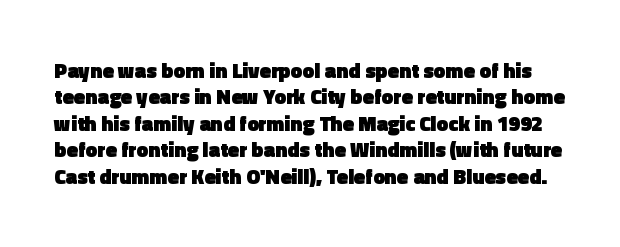
Typesetter's note: full bold, strokes at maximum text heaviness. Every character sits straight up, as roman type does. Here the glyphs are tracked normally, forming tight word shapes. Check the space under the baseline: it is left empty. Successive baselines arrive at the customary interval.
